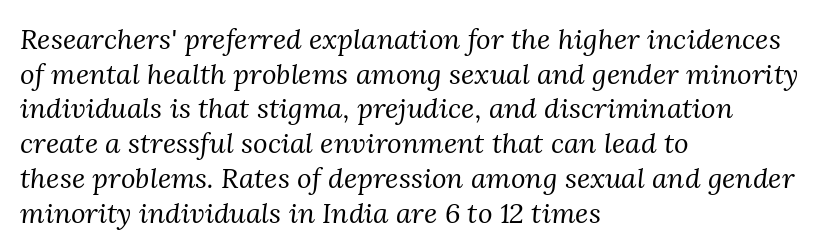
The image shows 28 px regular-weight serif type, italic (leaning right); set left-aligned, line spacing 1.24x, normal letter spacing, not underlined; medium stroke contrast and a medium x-height.
